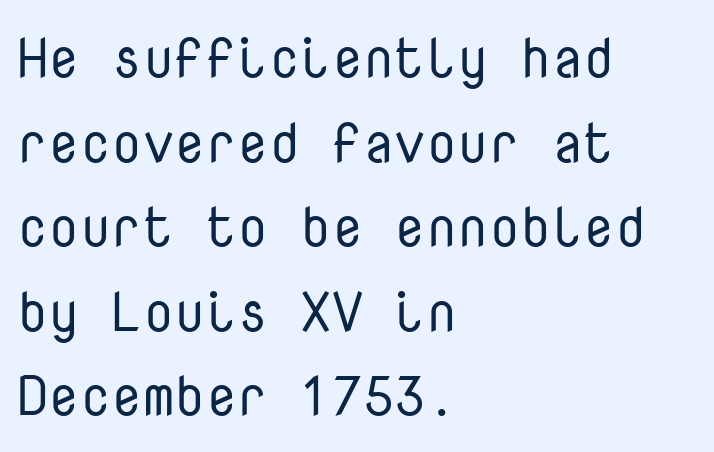
How are the letters spaced? Ordinarily, with no added tracking. Caption: face not bold, strokes unweighted. Grotesque or geometric, the face here clearly has no serifs. Decoration check: the copy has no underline. Horizontal bands of white between lines are of average thickness.
